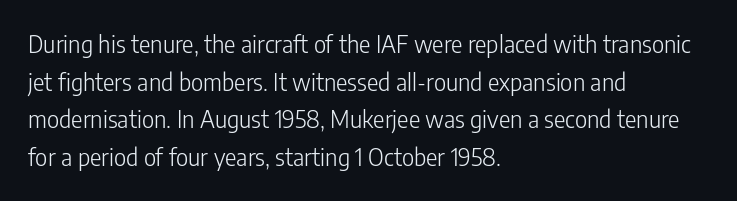
{"italic": "no", "bold": "no", "underline": "no", "align": "left", "line_spacing": "normal", "line_spacing_ratio": 1.57, "letter_spacing": "normal", "letter_spacing_em": 0.0, "glyph_px": 24}
